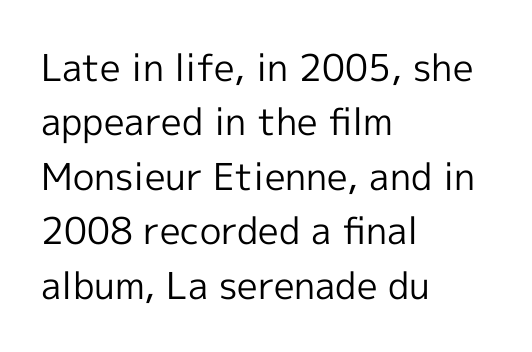
The image shows 37 px regular-weight sans-serif type, upright; set left-aligned, normal line spacing (1.47x), normal letter spacing, not underlined; a medium x-height.
